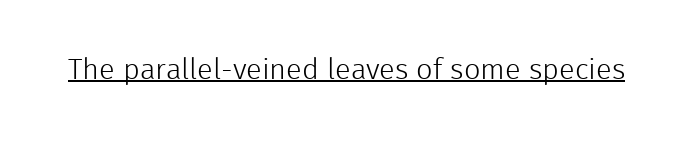
{"serif": "no", "italic": "no", "bold": "no", "weight": "light", "width": "normal", "x_height": "medium", "monospaced": "no", "underline": "yes", "letter_spacing": "normal", "letter_spacing_em": 0.0, "glyph_px": 29}
